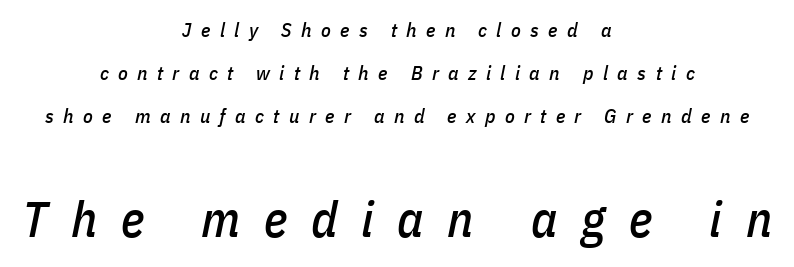
Whoever set this made the second block the dominant, larger element. Looks like regular typesetting: each glyph gets only the width it needs. The paragraph shown floats in the horizontal middle. Descender tails drop into unmarked territory.
